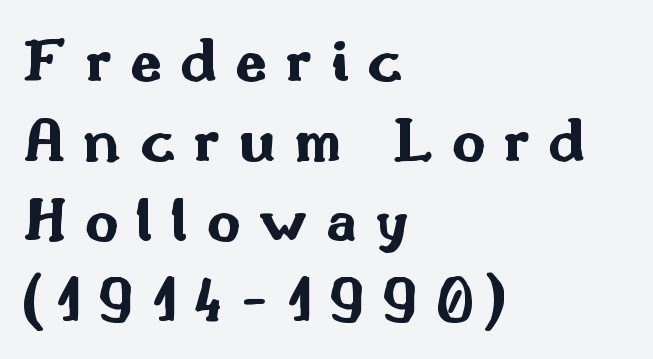
These lines carry a lot of weight — the face is fully bold. Alignment: flush left. Classification — sans serif. The lettering holds an erect, upright posture throughout. Character widths vary here, with narrow letters taking less room than wide ones. Here the glyphs are tracked loosely, breaking word shapes into spaced letters.
